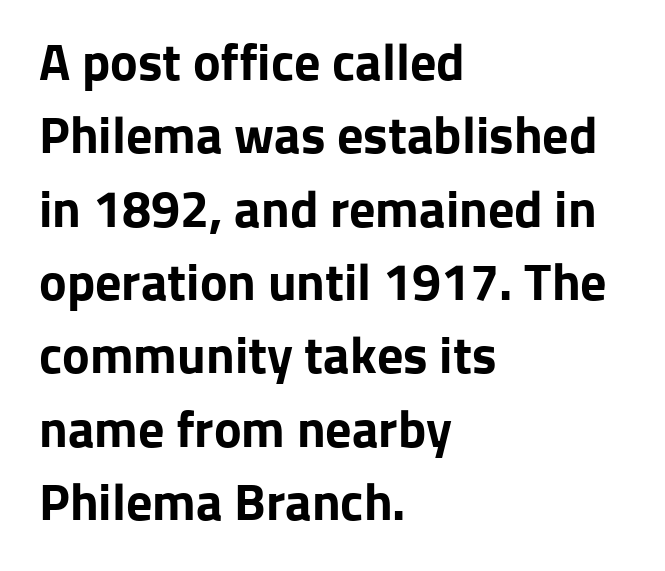
Q: Is the text bold? A: Yes.
Q: Is the text italic (slanted)? A: No, it is upright.
Q: Is the typeface a serif or a sans-serif typeface? A: Sans-serif.
Q: Is the text underlined? A: No.
Q: How is the paragraph aligned? A: Left-aligned.
Q: Is the spacing between letters normal or unusually wide? A: Normal.
Q: Is the spacing between lines tight, normal or loose? A: Normal.
Q: Width (condensed, normal, or wide)? A: Normal.
Q: Stroke contrast? A: Low.
Q: x-height? A: Medium.
Q: Monospaced? A: No.
